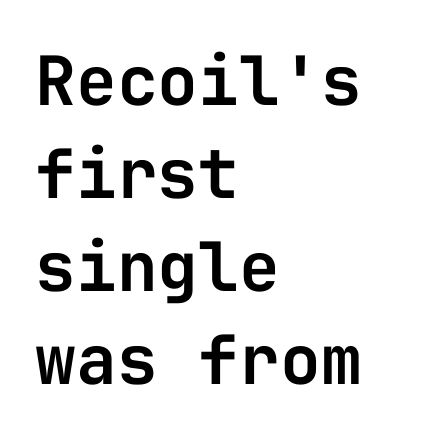
The image shows 68 px sans-serif type, upright, monospaced; set left-aligned, normal line spacing (1.37x), normal letter spacing, not underlined; low stroke contrast and a medium x-height.
